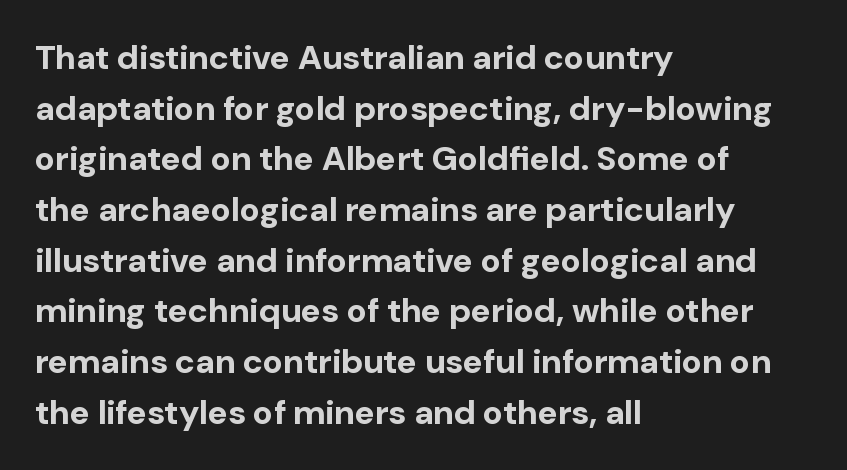
Regarding serifs, this sample does without them. This is the regular roman posture of the typeface. In terms of letterspacing, this is plain default setting. This sample is left-justified, so line endings fall wherever the words run out. The rendering uses natural spacing where letterforms have individual widths.
